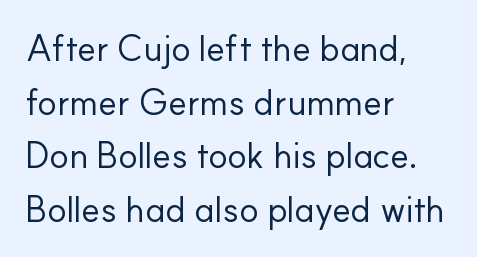
The image shows 36 px regular-weight sans-serif type, upright; set left-aligned, normal line spacing (1.49x), normal letter spacing, not underlined; low stroke contrast and a small x-height.
